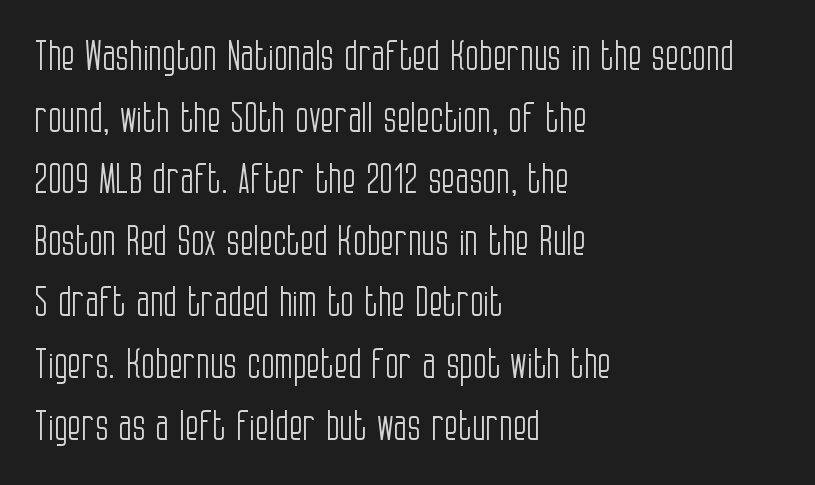
{"serif": "no", "italic": "no", "bold": "no", "weight": "light", "width": "condensed", "stroke_contrast": "low", "x_height": "large", "monospaced": "no", "underline": "no", "align": "left", "line_spacing": "normal", "line_spacing_ratio": 1.54, "letter_spacing": "normal", "letter_spacing_em": 0.0, "glyph_px": 40}
